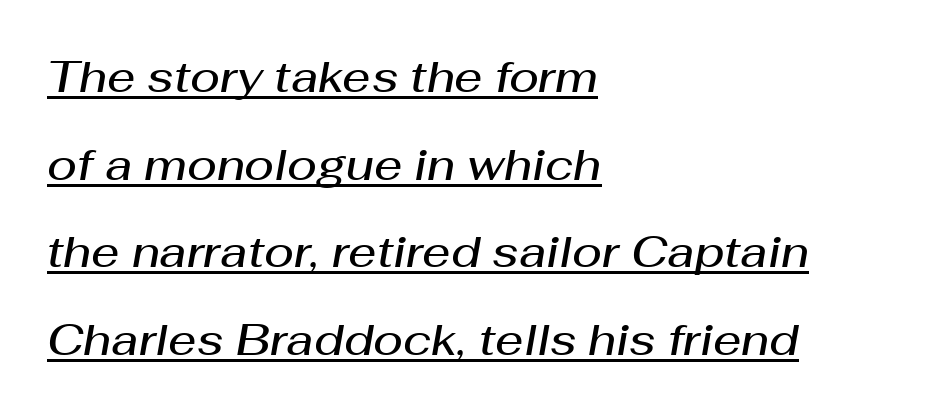
{"italic": "yes", "lean": "right", "slant_degrees": 10, "bold": "semi", "weight": "semibold", "width": "normal", "stroke_contrast": "medium", "x_height": "medium", "monospaced": "no", "underline": "yes", "align": "left", "line_spacing": "loose", "line_spacing_ratio": 1.99, "letter_spacing": "normal", "letter_spacing_em": 0.0, "glyph_px": 44}
